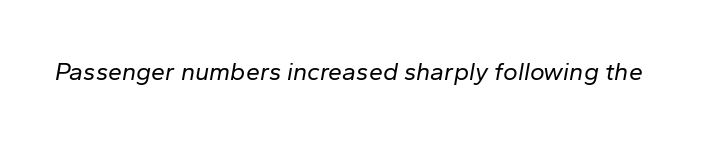
Q: Is the text bold? A: No.
Q: Is the text italic (slanted)? A: Yes, it leans right by about 10 degrees.
Q: Is the text underlined? A: No.
Q: Is the spacing between letters normal or unusually wide? A: Normal.
